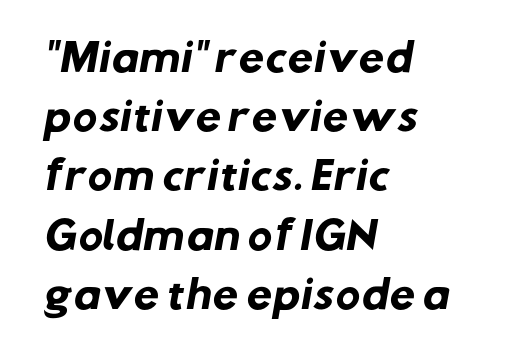
Leftover space on each line is placed entirely after the last word. What's the leading like? Ordinary, nothing unusual. Set as a true bold cut, around the 700 mark. Character widths vary here, with narrow letters taking less room than wide ones. Descender tails drop into unmarked territory. Caption: standard tracking, unaltered.
